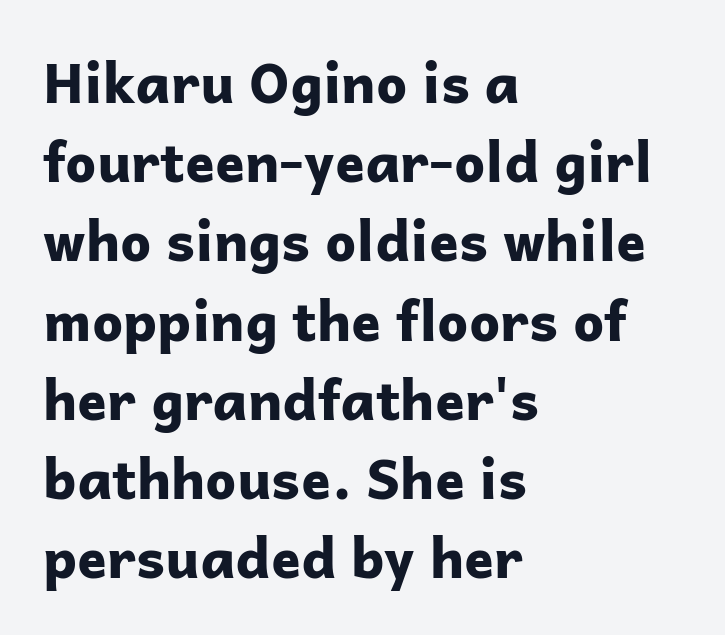
Q: Is the text bold? A: Yes.
Q: Is the text italic (slanted)? A: No, it is upright.
Q: Is the typeface a serif or a sans-serif typeface? A: Sans-serif.
Q: Is the text underlined? A: No.
Q: How is the paragraph aligned? A: Left-aligned.
Q: Is the spacing between letters normal or unusually wide? A: Normal.
Q: Is the spacing between lines tight, normal or loose? A: Normal.
Q: Width (condensed, normal, or wide)? A: Normal.
Q: Stroke contrast? A: Low.
Q: x-height? A: Medium.
Q: Monospaced? A: No.
